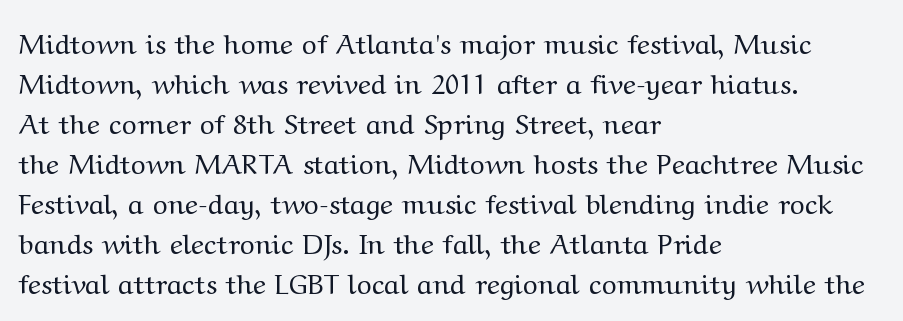
The passage shown is not underscored anywhere. Old-style or modern, the face here clearly has serifs. Every row of glyphs begins at an identical x-position on the left. Observe the ordinary spacing: letters are neighbours, not strangers. Proportional: the letters do not fall into vertical columns. Do the letters lean? They stand straight.
